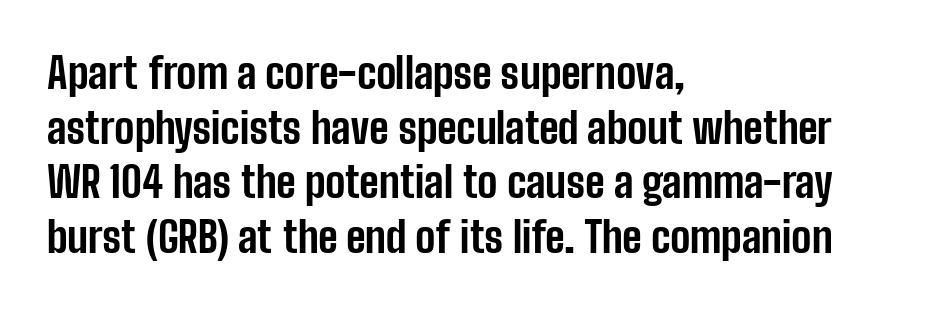
Q: Is the text bold? A: Yes.
Q: Is the text italic (slanted)? A: No, it is upright.
Q: Is the typeface a serif or a sans-serif typeface? A: Sans-serif.
Q: Is the text underlined? A: No.
Q: How is the paragraph aligned? A: Left-aligned.
Q: Is the spacing between letters normal or unusually wide? A: Normal.
Q: Is the spacing between lines tight, normal or loose? A: Normal.
Q: Width (condensed, normal, or wide)? A: Condensed.
Q: Stroke contrast? A: Low.
Q: x-height? A: Medium.
Q: Monospaced? A: No.
